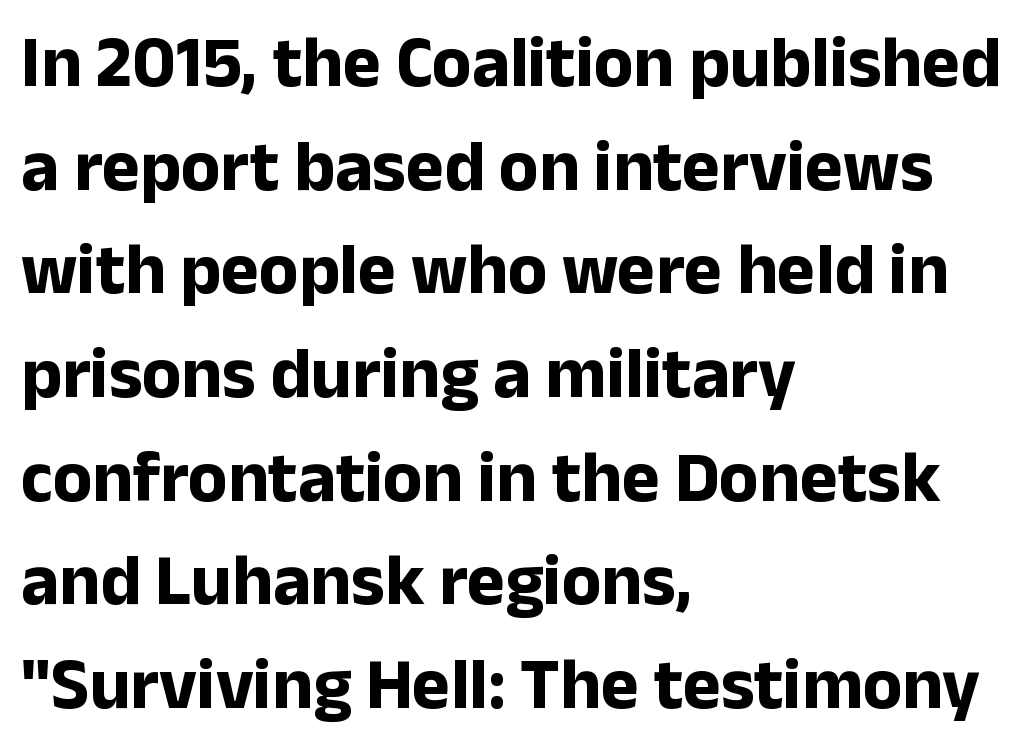
The image shows 72 px bold sans-serif type, upright; set left-aligned, normal line spacing (1.44x), normal letter spacing, not underlined; low stroke contrast and a medium x-height.
